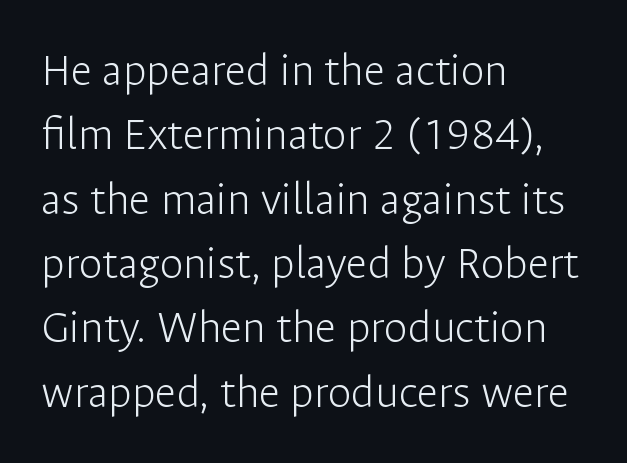
Bare-footed words on every line. Every character sits straight up, as roman type does. These lines are set flush left with a ragged right edge. Note the varied advance widths — an 'i' is clearly narrower than an 'm'. Leading matches the norm, producing a regular column. Nothing unusual about the tracking: characters are spaced as the font intends.
